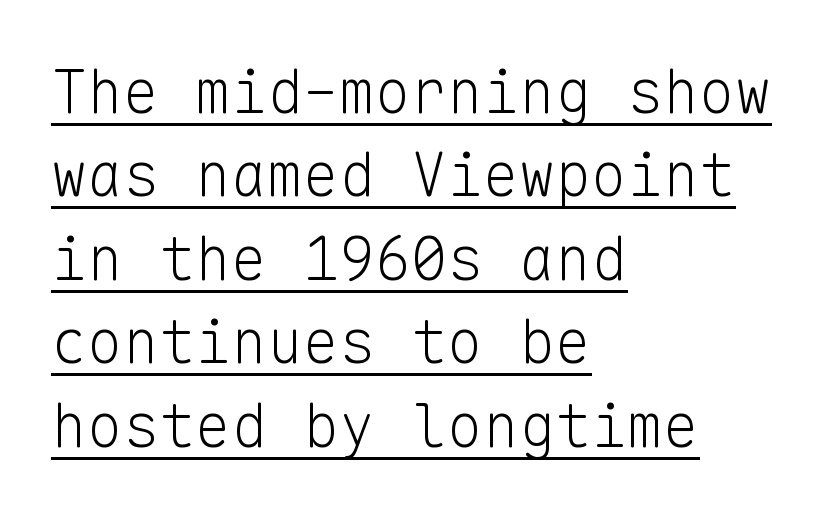
Q: Is the text bold? A: No.
Q: Is the text italic (slanted)? A: No, it is upright.
Q: Is the typeface a serif or a sans-serif typeface? A: Sans-serif.
Q: Is the text underlined? A: Yes.
Q: How is the paragraph aligned? A: Left-aligned.
Q: Is the spacing between letters normal or unusually wide? A: Normal.
Q: Is the spacing between lines tight, normal or loose? A: Normal.
Q: Width (condensed, normal, or wide)? A: Normal.
Q: Stroke contrast? A: Low.
Q: x-height? A: Medium.
Q: Monospaced? A: Yes.
